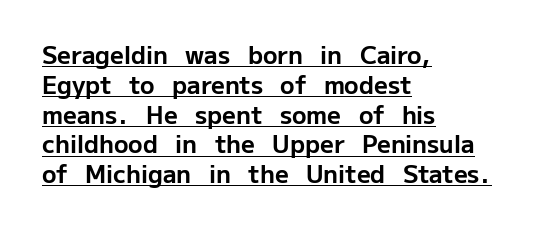
Q: Is the text bold? A: Yes.
Q: Is the text italic (slanted)? A: No, it is upright.
Q: Is the text underlined? A: Yes.
Q: How is the paragraph aligned? A: Left-aligned.
Q: Is the spacing between letters normal or unusually wide? A: Normal.
